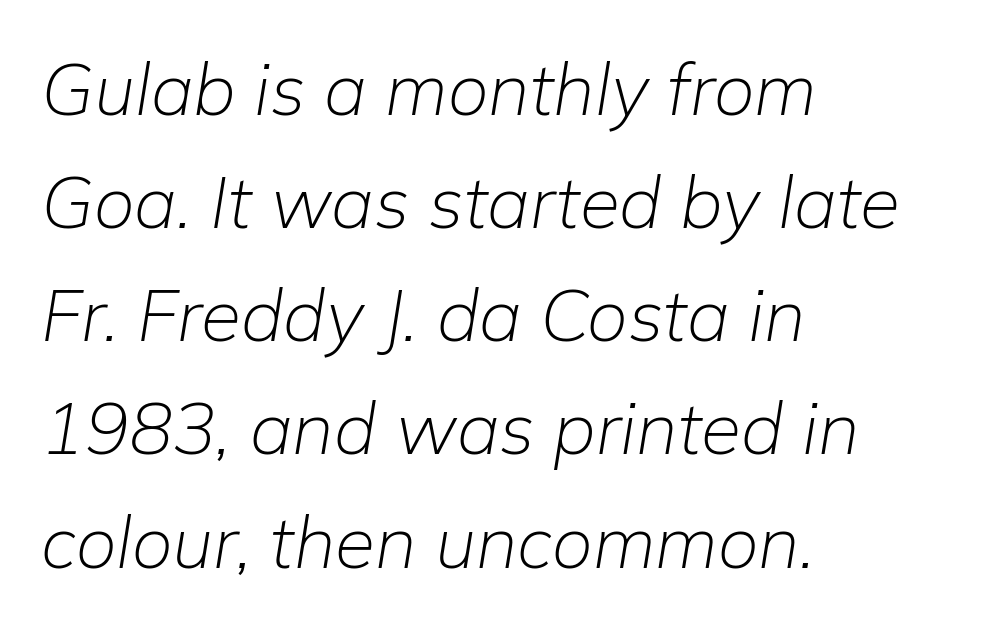
{"italic": "yes", "lean": "right", "slant_degrees": 9, "bold": "no", "weight": "light", "width": "normal", "stroke_contrast": "low", "x_height": "medium", "monospaced": "no", "underline": "no", "align": "left", "line_spacing": "normal", "line_spacing_ratio": 1.55, "letter_spacing": "normal", "letter_spacing_em": 0.0, "glyph_px": 73}
